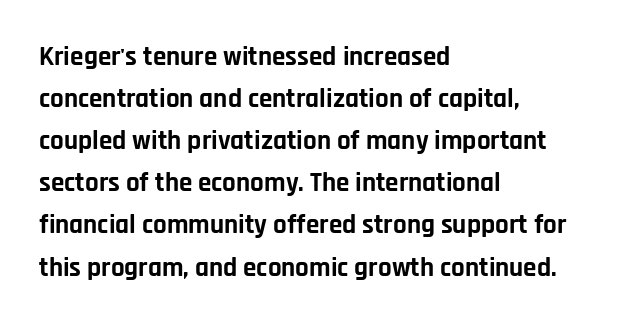
The image shows 27 px bold type, upright; set left-aligned, normal line spacing (1.56x), normal letter spacing, not underlined.
